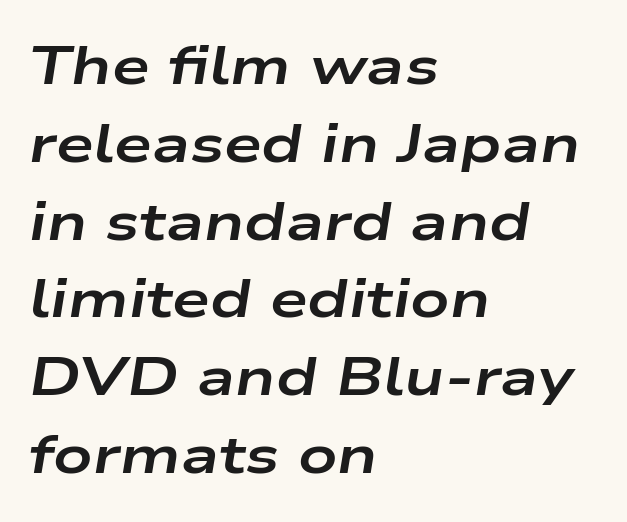
{"italic": "yes", "lean": "right", "slant_degrees": 9, "bold": "yes", "weight": "bold", "width": "wide", "stroke_contrast": "low", "x_height": "medium", "monospaced": "no", "underline": "no", "align": "left", "line_spacing": "normal", "line_spacing_ratio": 1.44, "letter_spacing": "normal", "letter_spacing_em": 0.0, "glyph_px": 54}
